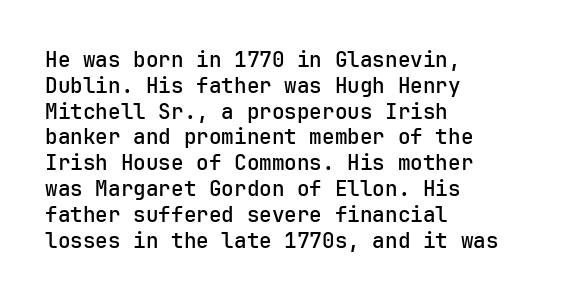
The image shows 21 px text type, upright; set left-aligned, line spacing 1.23x, normal letter spacing, not underlined.
